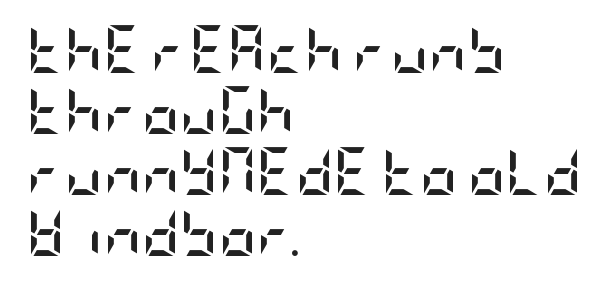
The image shows 47 px semibold, condensed sans-serif type, upright; set left-aligned, normal line spacing (1.3x), normal letter spacing, not underlined; low stroke contrast and a large x-height.
